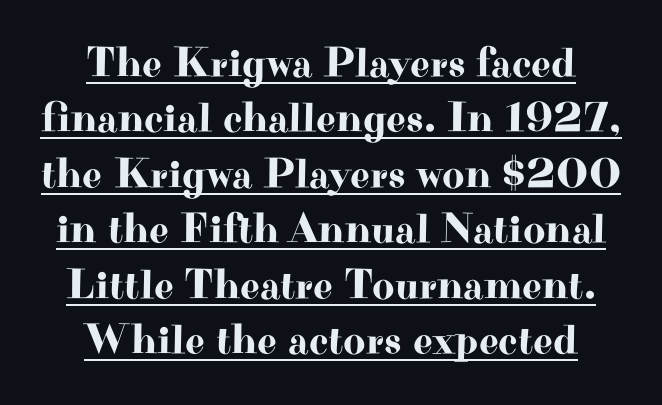
Q: Is the text italic (slanted)? A: No, it is upright.
Q: Is the typeface a serif or a sans-serif typeface? A: Serif.
Q: Is the text underlined? A: Yes.
Q: How is the paragraph aligned? A: Centered.
Q: Is the spacing between letters normal or unusually wide? A: Normal.
Q: Is the spacing between lines tight, normal or loose? A: Normal.
Q: Width (condensed, normal, or wide)? A: Wide.
Q: Stroke contrast? A: High.
Q: x-height? A: Small.
Q: Monospaced? A: No.
